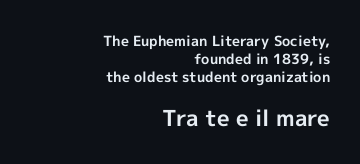
The image shows 22 px bold type, upright; set right-aligned, normal line spacing (1.29x), normal letter spacing, not underlined; the second (bottom) block is 1.57x larger.
